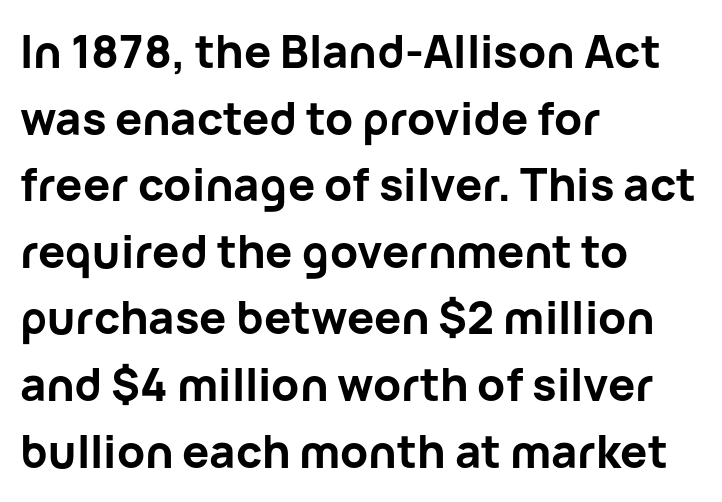
{"serif": "no", "italic": "no", "bold": "yes", "weight": "bold", "width": "normal", "stroke_contrast": "low", "x_height": "medium", "monospaced": "no", "underline": "no", "align": "left", "line_spacing": "normal", "line_spacing_ratio": 1.48, "letter_spacing": "normal", "letter_spacing_em": 0.0, "glyph_px": 45}
